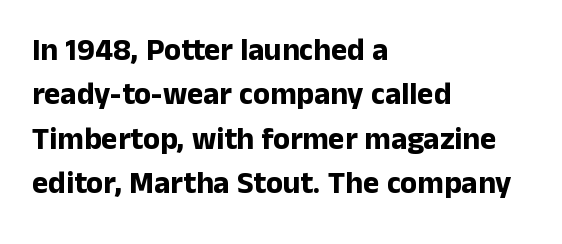
The image shows 31 px bold sans-serif type, upright; set left-aligned, normal line spacing (1.43x), normal letter spacing, not underlined; low stroke contrast and a medium x-height.
